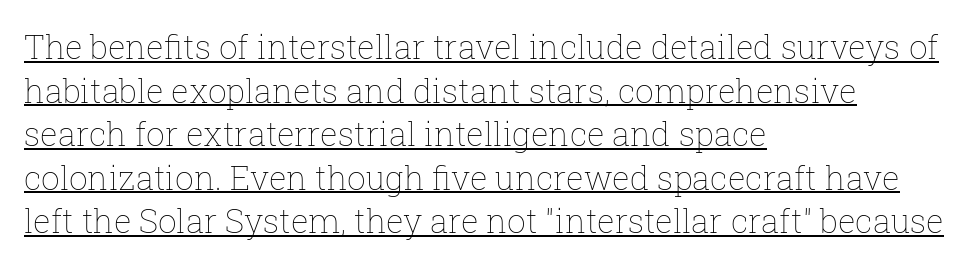
{"italic": "no", "bold": "no", "weight": "thin", "width": "normal", "stroke_contrast": "low", "x_height": "medium", "monospaced": "no", "underline": "yes", "align": "left", "line_spacing": "normal", "line_spacing_ratio": 1.32, "letter_spacing": "normal", "letter_spacing_em": 0.0, "glyph_px": 33}
